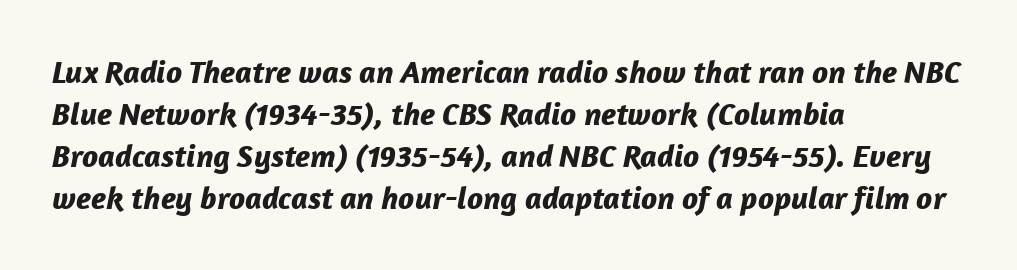
{"italic": "yes", "lean": "right", "slant_degrees": 12, "bold": "yes", "weight": "bold", "width": "normal", "stroke_contrast": "low", "x_height": "medium", "monospaced": "no", "underline": "no", "align": "left", "line_spacing": "normal", "line_spacing_ratio": 1.31, "letter_spacing": "normal", "letter_spacing_em": 0.0, "glyph_px": 32}
